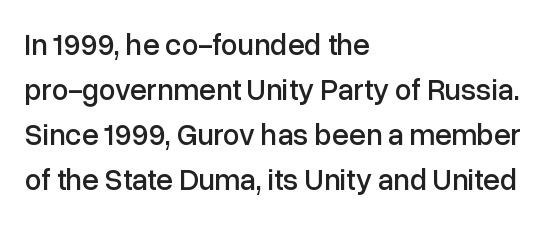
The specimen omits any rule beneath the text block's lines. The setting favours the left margin, as ordinary paragraphs usually do. How would I describe the line gaps? Plain and ordinary. The face used here is rendered with its standard letterfit.
